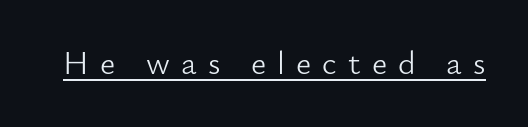
Q: Is the text bold? A: No.
Q: Is the text italic (slanted)? A: No, it is upright.
Q: Is the typeface a serif or a sans-serif typeface? A: Sans-serif.
Q: Is the text underlined? A: Yes.
Q: Is the spacing between letters normal or unusually wide? A: Unusually wide.
Q: Width (condensed, normal, or wide)? A: Normal.
Q: Stroke contrast? A: Low.
Q: x-height? A: Small.
Q: Monospaced? A: No.
